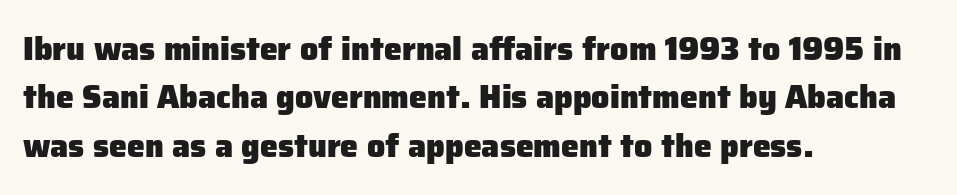
Q: Is the text bold? A: Yes.
Q: Is the text italic (slanted)? A: No, it is upright.
Q: Is the typeface a serif or a sans-serif typeface? A: Sans-serif.
Q: Is the text underlined? A: No.
Q: How is the paragraph aligned? A: Left-aligned.
Q: Is the spacing between letters normal or unusually wide? A: Normal.
Q: Is the spacing between lines tight, normal or loose? A: Normal.
Q: Width (condensed, normal, or wide)? A: Normal.
Q: Stroke contrast? A: Low.
Q: x-height? A: Medium.
Q: Monospaced? A: No.
